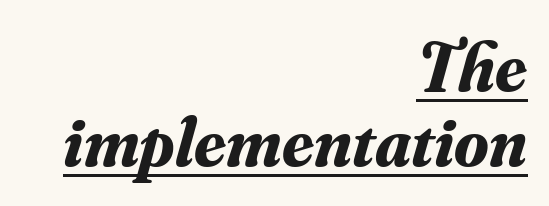
Reading down the column, the eye jumps only a short way to each next line. What decoration does the sample have? An underline. The face used here is seriffed, in the tradition of book romans. Which margin do the lines hug? The right one — the left edge is uneven. Style check: oblique. The face used here is proportionally spaced, like ordinary book or web type.
